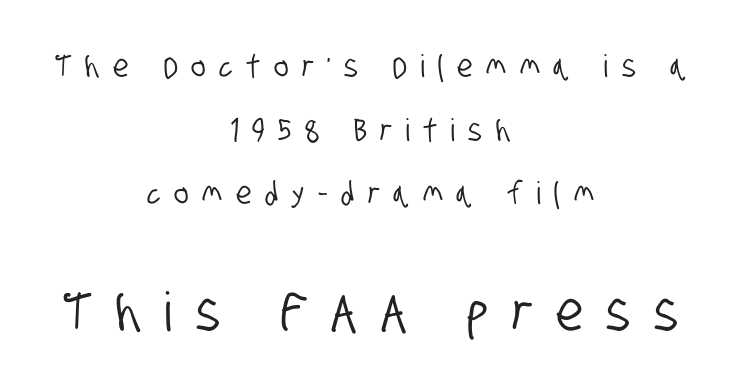
The image shows 54 px condensed sans-serif type; set centered, loose line spacing (2.05x), unusually wide letter spacing (+0.44 em), not underlined; the second (bottom) block is 1.74x larger; low stroke contrast and a large x-height.
